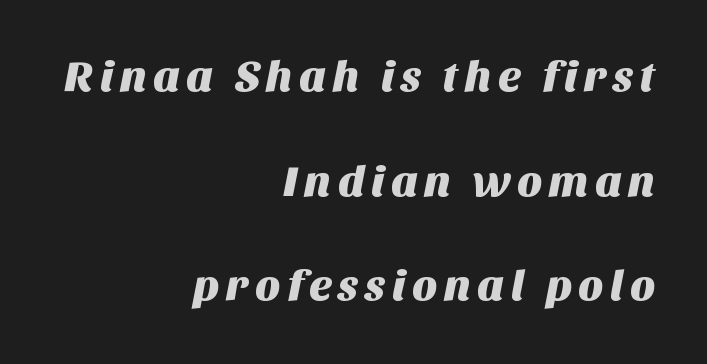
{"serif": "no", "width": "normal", "stroke_contrast": "medium", "x_height": "large", "monospaced": "no", "underline": "no", "align": "right", "line_spacing": "loose", "line_spacing_ratio": 2.38, "glyph_px": 44}
